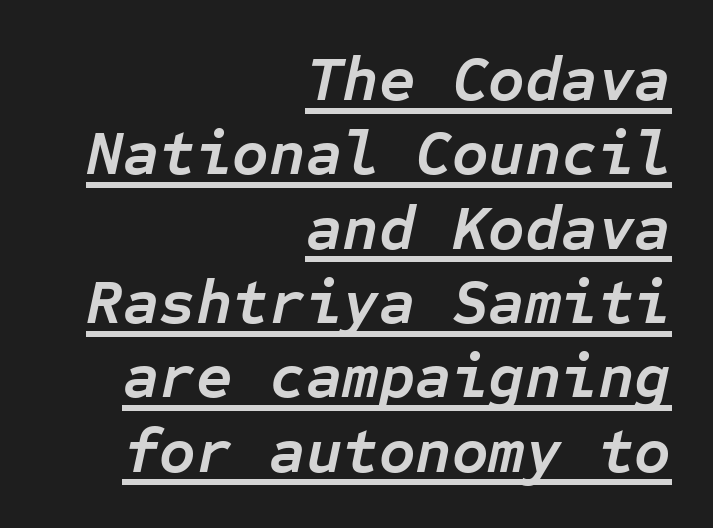
Q: Is the text bold? A: Yes.
Q: Is the text italic (slanted)? A: Yes, it leans right by about 12 degrees.
Q: Is the text underlined? A: Yes.
Q: How is the paragraph aligned? A: Right-aligned.
Q: Is the spacing between letters normal or unusually wide? A: Normal.
Q: Width (condensed, normal, or wide)? A: Normal.
Q: Stroke contrast? A: Low.
Q: x-height? A: Medium.
Q: Monospaced? A: Yes.
